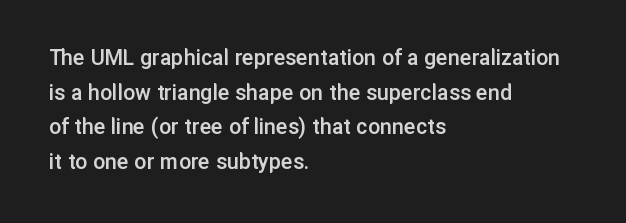
Q: Is the text bold? A: Semi-bold.
Q: Is the text italic (slanted)? A: No, it is upright.
Q: Is the text underlined? A: No.
Q: How is the paragraph aligned? A: Left-aligned.
Q: Is the spacing between letters normal or unusually wide? A: Normal.
Q: Is the spacing between lines tight, normal or loose? A: Normal.
